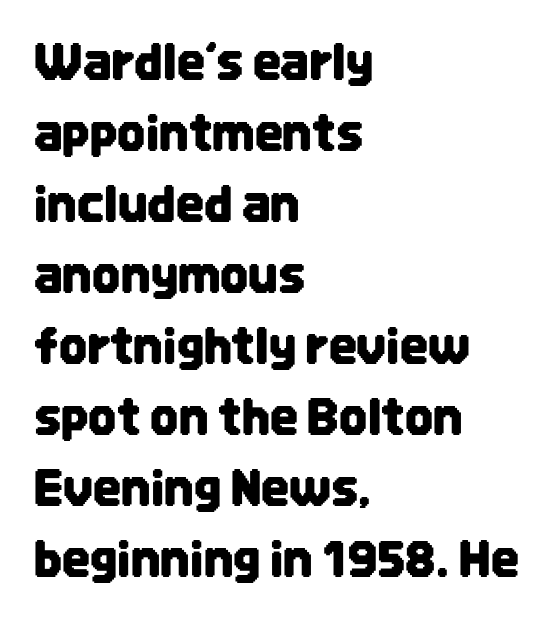
Q: Is the text italic (slanted)? A: No, it is upright.
Q: Is the typeface a serif or a sans-serif typeface? A: Sans-serif.
Q: Is the text underlined? A: No.
Q: How is the paragraph aligned? A: Left-aligned.
Q: Is the spacing between letters normal or unusually wide? A: Normal.
Q: Is the spacing between lines tight, normal or loose? A: Normal.
Q: Width (condensed, normal, or wide)? A: Condensed.
Q: Stroke contrast? A: Low.
Q: x-height? A: Large.
Q: Monospaced? A: No.
